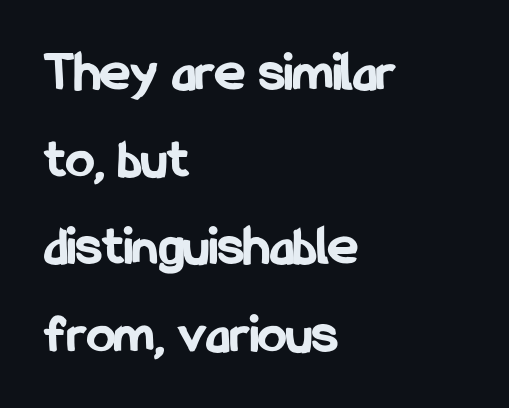
A typesetter would call this leading conventional body-copy spacing. You can tell it's not italic because the verticals are truly vertical. The letterforms sit shoulder to shoulder at normal distance. Type without underlining. Heavy, bold letterforms. Serif or sans? Sans — the stroke terminals are bare.
